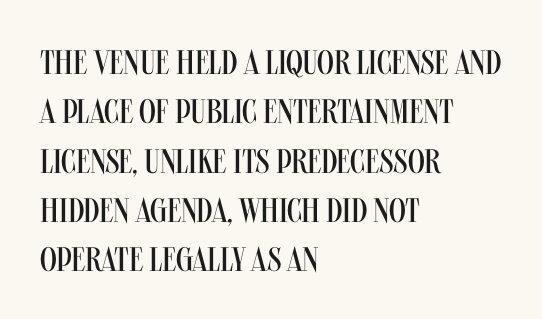
Tall strokes in this sample are plumb rather than angled. Tracking here is standard; glyphs follow each other at the usual distance. Summary of vertical rhythm: regular, with standard interline spacing. A typesetter would call this proportional, since set widths differ per character.
